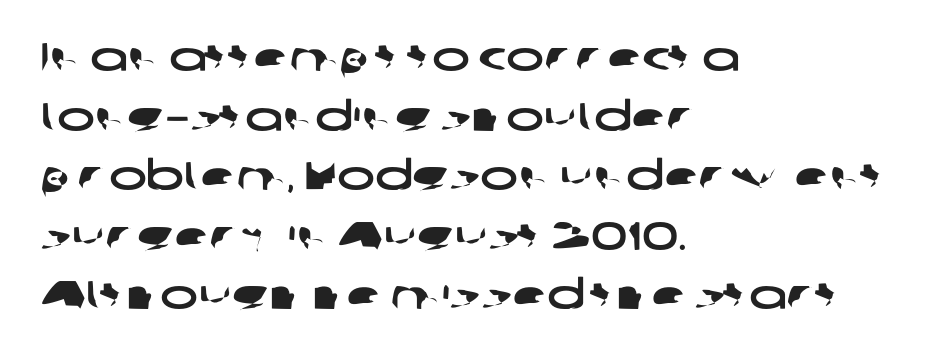
Varying glyph widths throughout — classic text-font behaviour. Just letters on the line, the space beneath them empty. In terms of letterspacing, this is plain default setting. Regarding serifs, this sample does without them.
